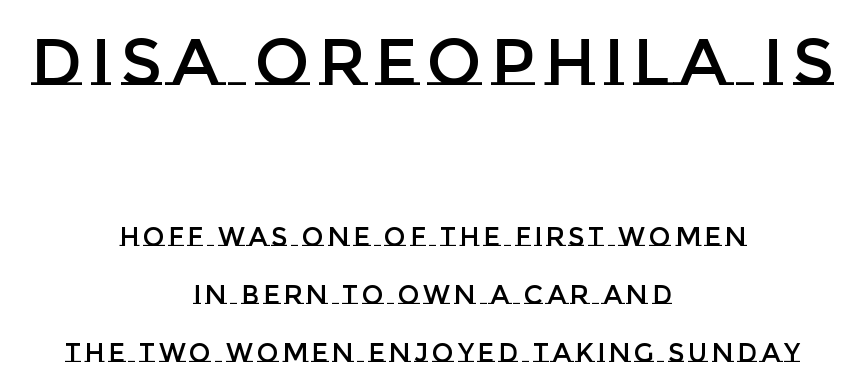
The image shows 65 px text type, upright; set centered, loose line spacing (2.24x), not underlined; the first (top) block is 2.5x larger; low stroke contrast and a large x-height.
